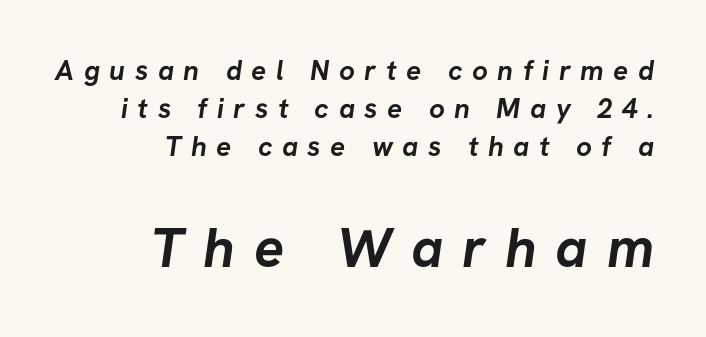
{"serif": "no", "bold": "yes", "weight": "semibold", "width": "normal", "stroke_contrast": "low", "x_height": "medium", "monospaced": "no", "underline": "no", "align": "right", "line_spacing": "normal", "line_spacing_ratio": 1.36, "letter_spacing": "wide", "letter_spacing_em": 0.34, "larger_block": "second", "size_ratio": 2.0, "glyph_px": 56}
